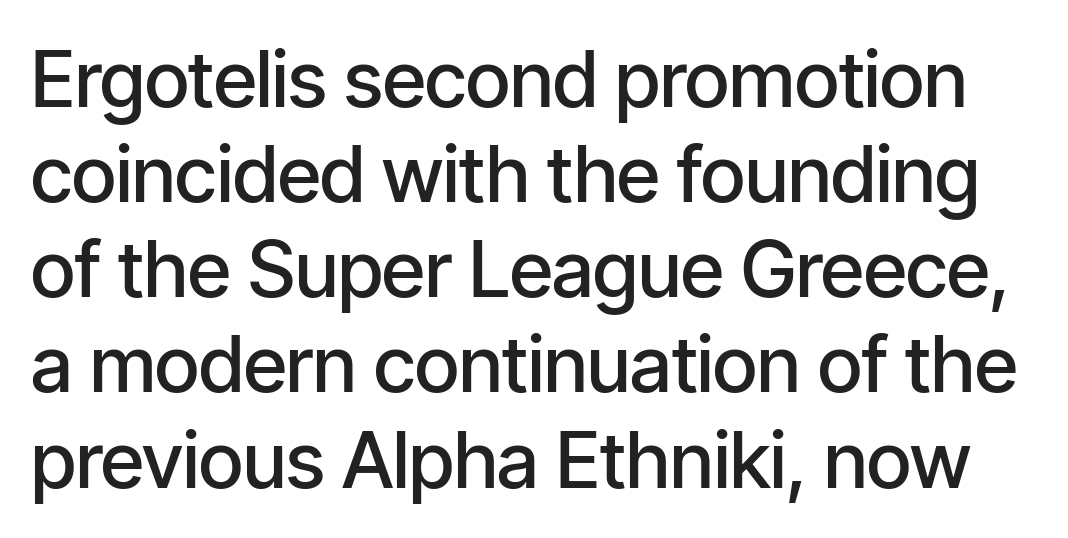
The passage shown is typeset with a sans-serif family. Think of a printed novel: that variable character pitch is what you see here. Here the glyphs are tracked normally, forming tight word shapes. This is the regular roman posture of the typeface. A semibold gives these letters moderate extra thickness, short of bold.
